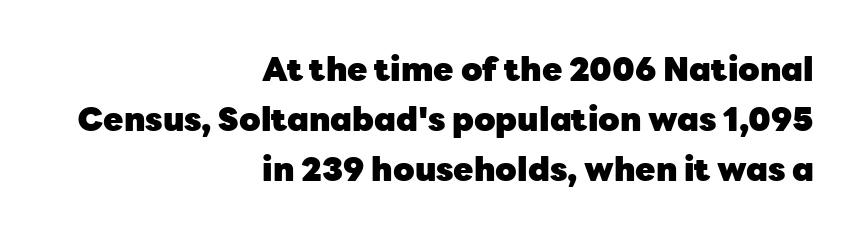
The image shows 33 px heavy sans-serif type, upright; set right-aligned, normal line spacing (1.52x), normal letter spacing, not underlined; low stroke contrast and a medium x-height.
